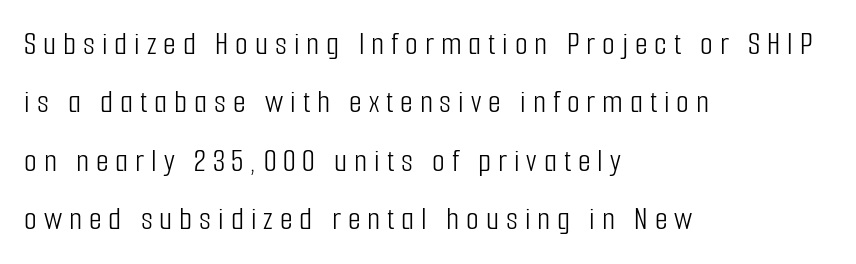
The image shows 33 px light, condensed sans-serif type, upright; set left-aligned, line spacing 1.77x, unusually wide letter spacing (+0.21 em), not underlined; low stroke contrast and a medium x-height.
